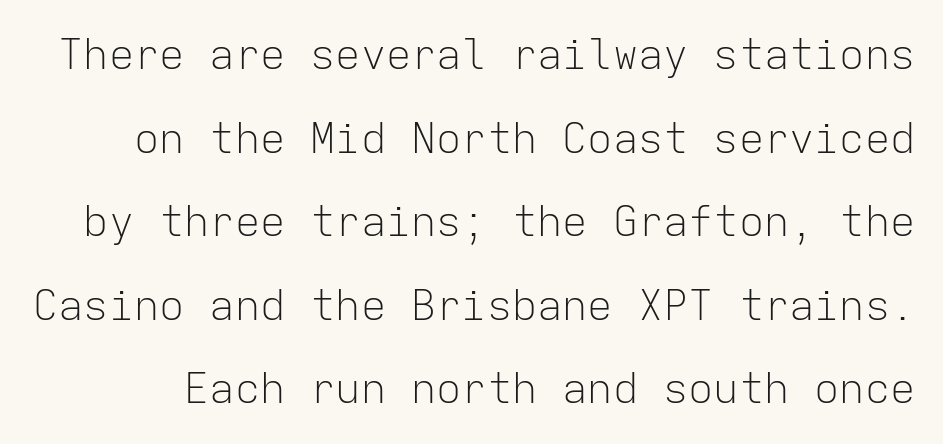
{"serif": "no", "italic": "no", "bold": "no", "weight": "light", "width": "normal", "stroke_contrast": "low", "x_height": "medium", "monospaced": "yes", "underline": "no", "line_spacing": "loose", "line_spacing_ratio": 1.99, "letter_spacing": "normal", "letter_spacing_em": 0.0, "glyph_px": 42}
